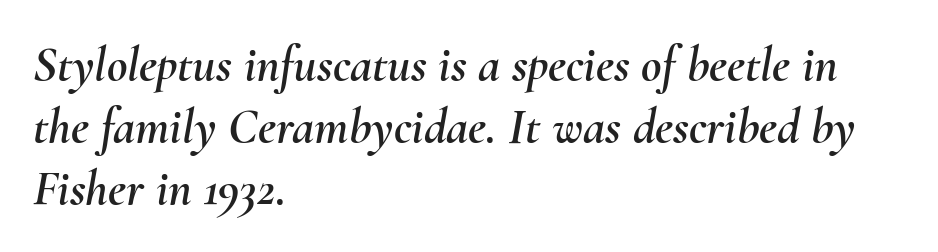
{"italic": "yes", "lean": "right", "slant_degrees": 10, "width": "normal", "stroke_contrast": "medium", "x_height": "small", "monospaced": "no", "underline": "no", "align": "left", "line_spacing_ratio": 1.24, "letter_spacing": "normal", "letter_spacing_em": 0.0, "glyph_px": 50}
